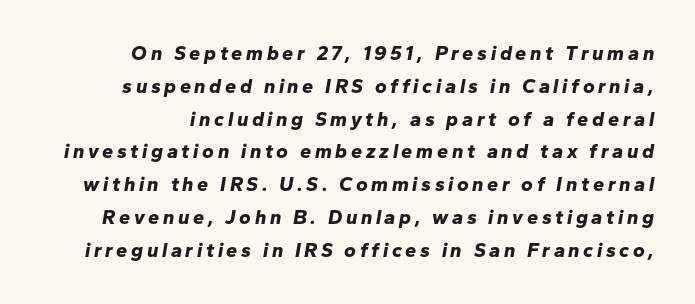
Q: Is the text bold? A: Yes.
Q: Is the text italic (slanted)? A: Yes, it leans right by about 10 degrees.
Q: Is the text underlined? A: No.
Q: Is the spacing between lines tight, normal or loose? A: Normal.
